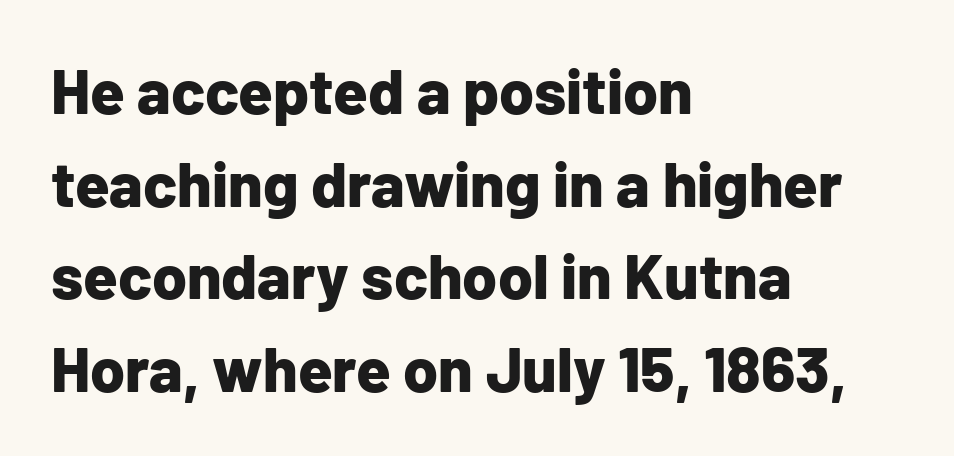
Q: Is the text bold? A: Yes.
Q: Is the text italic (slanted)? A: No, it is upright.
Q: Is the typeface a serif or a sans-serif typeface? A: Sans-serif.
Q: Is the text underlined? A: No.
Q: How is the paragraph aligned? A: Left-aligned.
Q: Is the spacing between letters normal or unusually wide? A: Normal.
Q: Is the spacing between lines tight, normal or loose? A: Normal.
Q: Width (condensed, normal, or wide)? A: Normal.
Q: Stroke contrast? A: Low.
Q: x-height? A: Medium.
Q: Monospaced? A: No.
